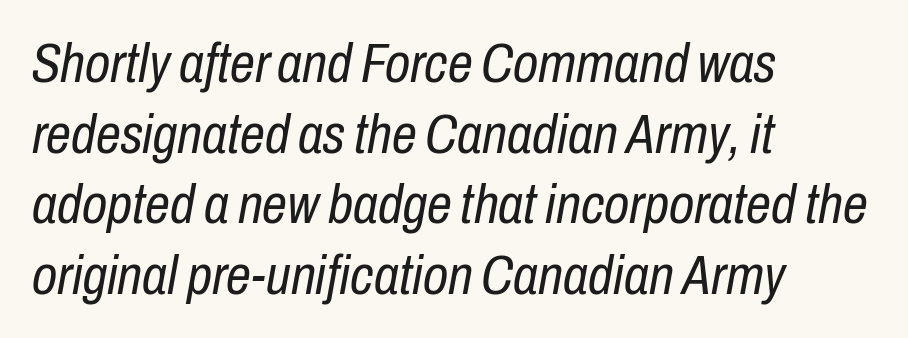
{"italic": "yes", "lean": "right", "slant_degrees": 10, "bold": "no", "weight": "regular", "width": "condensed", "stroke_contrast": "low", "x_height": "medium", "monospaced": "no", "underline": "no", "align": "left", "line_spacing": "normal", "line_spacing_ratio": 1.26, "letter_spacing": "normal", "letter_spacing_em": 0.0, "glyph_px": 56}
